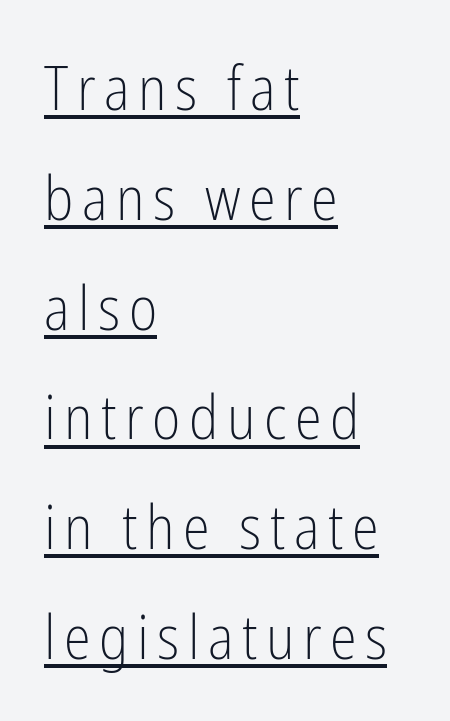
{"serif": "no", "italic": "no", "bold": "no", "weight": "light", "width": "condensed", "stroke_contrast": "low", "x_height": "medium", "monospaced": "no", "underline": "yes", "align": "left", "line_spacing_ratio": 1.8, "glyph_px": 61}
